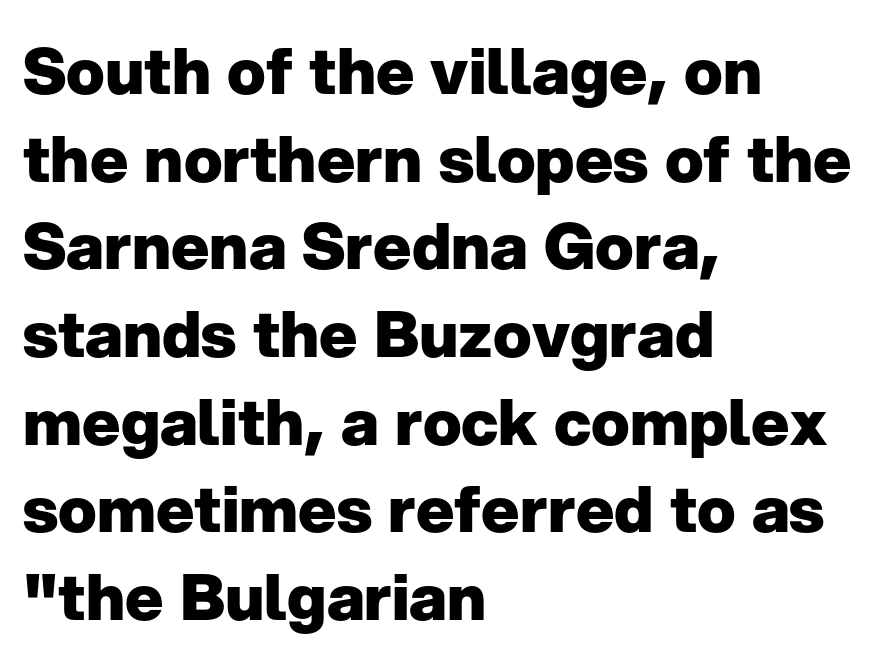
You could not count columns in this text — the font is proportionally spaced. Leftover space on each line is placed entirely after the last word. The lettering holds an erect, upright posture throughout. This rendering employs a face without finishing strokes, i.e., a sans-serif. I'd describe the lettering as bold — thick and assertive. One glance says typical: line gaps are just what's usual.
